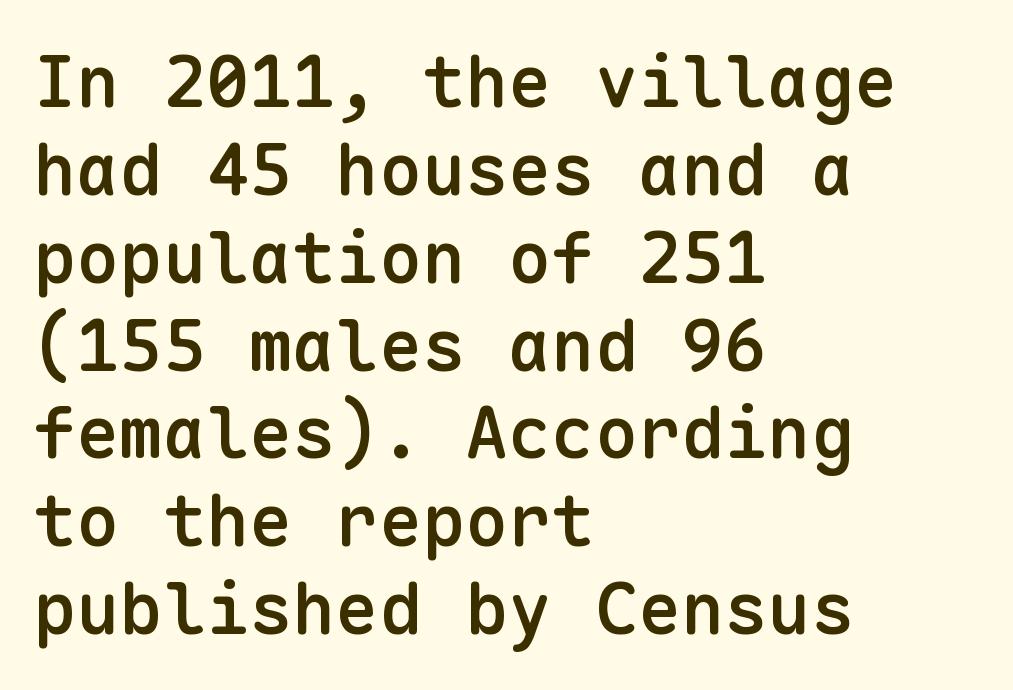
The passage shown is typed in a monospace face where columns stay perfectly aligned. The text block is weighted toward the left margin, trailing off unevenly rightward. Moderately thickened strokes mark this as semibold type. Nobody touched the tracking dial on this one. Check under the words: just untouched page. You can tell it's not italic because the verticals are truly vertical.
